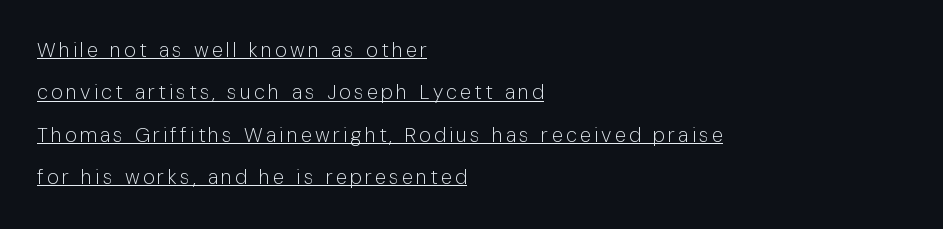
Q: Is the text bold? A: No.
Q: Is the text italic (slanted)? A: No, it is upright.
Q: Is the text underlined? A: Yes.
Q: How is the paragraph aligned? A: Left-aligned.
Q: Is the spacing between lines tight, normal or loose? A: Loose.
